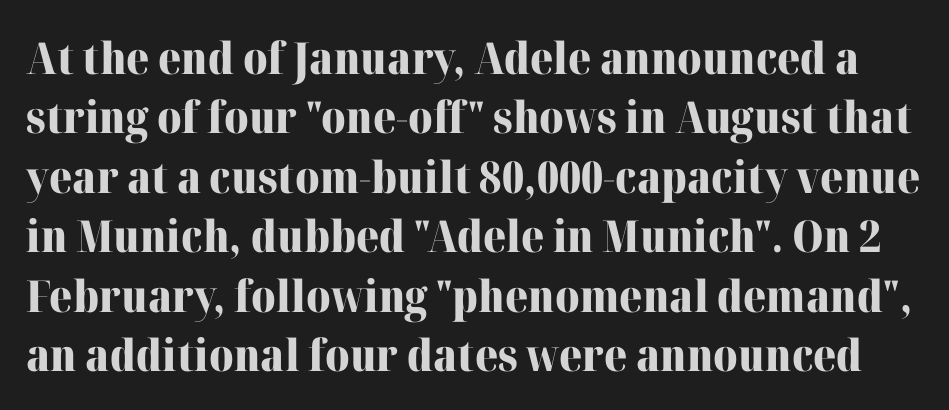
Q: Is the text bold? A: Yes.
Q: Is the text italic (slanted)? A: No, it is upright.
Q: Is the typeface a serif or a sans-serif typeface? A: Serif.
Q: Is the text underlined? A: No.
Q: Is the spacing between letters normal or unusually wide? A: Normal.
Q: Is the spacing between lines tight, normal or loose? A: Normal.
Q: Width (condensed, normal, or wide)? A: Normal.
Q: Stroke contrast? A: High.
Q: x-height? A: Medium.
Q: Monospaced? A: No.
